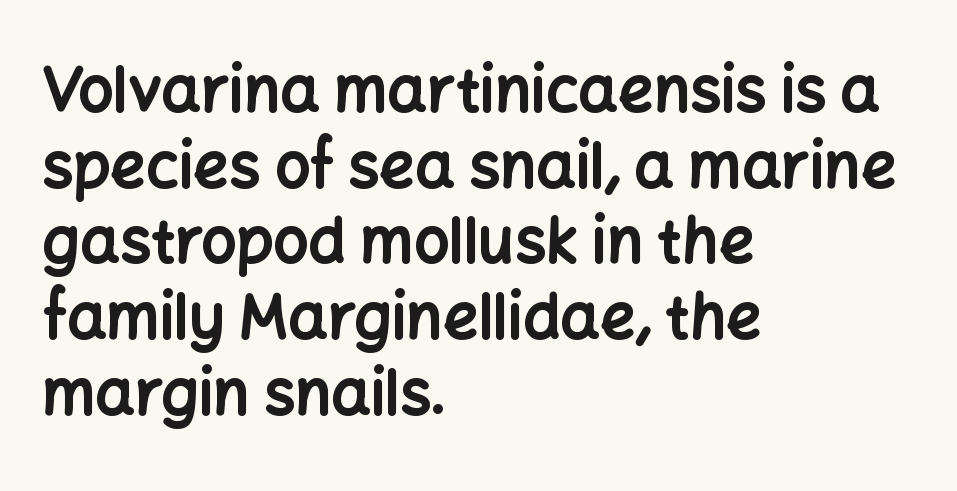
Q: Is the text bold? A: Yes.
Q: Is the text italic (slanted)? A: No, it is upright.
Q: Is the typeface a serif or a sans-serif typeface? A: Sans-serif.
Q: Is the text underlined? A: No.
Q: How is the paragraph aligned? A: Left-aligned.
Q: Is the spacing between letters normal or unusually wide? A: Normal.
Q: Width (condensed, normal, or wide)? A: Normal.
Q: Stroke contrast? A: Low.
Q: x-height? A: Medium.
Q: Monospaced? A: No.
